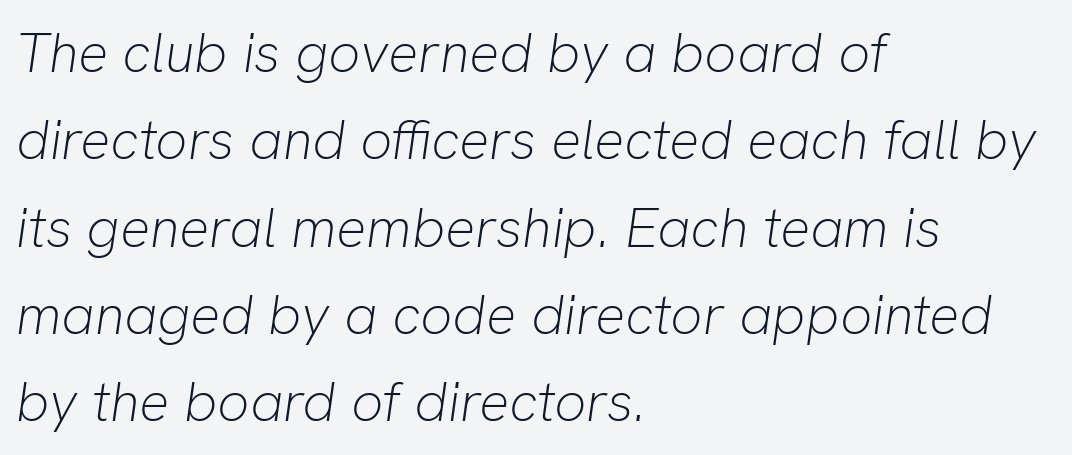
{"italic": "yes", "lean": "right", "slant_degrees": 8, "bold": "no", "weight": "light", "width": "normal", "stroke_contrast": "low", "x_height": "medium", "monospaced": "no", "underline": "no", "align": "left", "line_spacing": "normal", "line_spacing_ratio": 1.56, "letter_spacing": "normal", "letter_spacing_em": 0.0, "glyph_px": 56}
